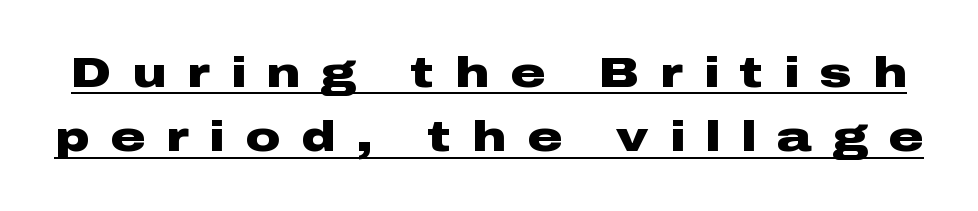
{"serif": "no", "italic": "no", "bold": "yes", "weight": "heavy", "width": "wide", "stroke_contrast": "low", "x_height": "medium", "monospaced": "no", "underline": "yes", "line_spacing": "normal", "line_spacing_ratio": 1.5, "letter_spacing": "wide", "letter_spacing_em": 0.49, "glyph_px": 43}
